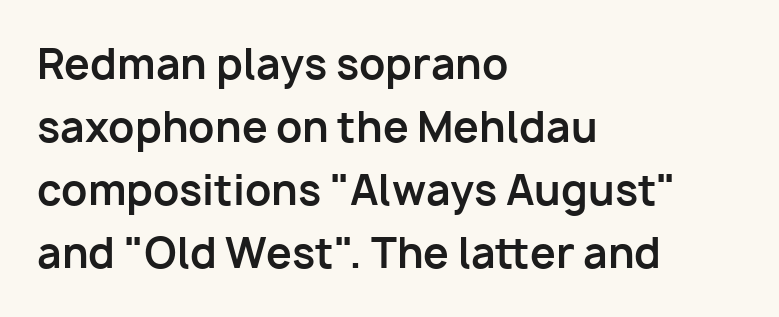
Q: Is the text bold? A: Yes.
Q: Is the text italic (slanted)? A: No, it is upright.
Q: Is the typeface a serif or a sans-serif typeface? A: Sans-serif.
Q: Is the text underlined? A: No.
Q: How is the paragraph aligned? A: Left-aligned.
Q: Is the spacing between letters normal or unusually wide? A: Normal.
Q: Is the spacing between lines tight, normal or loose? A: Normal.
Q: Width (condensed, normal, or wide)? A: Normal.
Q: Stroke contrast? A: Low.
Q: x-height? A: Medium.
Q: Monospaced? A: No.
